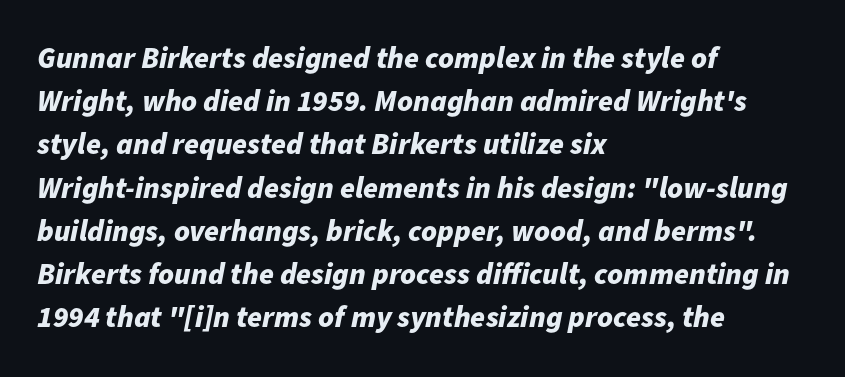
The image shows 30 px bold type, italic (leaning right); set left-aligned, normal line spacing (1.44x), normal letter spacing, not underlined; low stroke contrast and a medium x-height.
